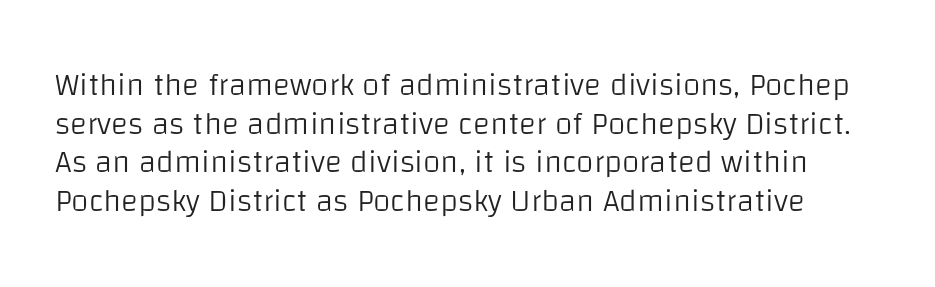
Is there any slant? The stems are plumb. The tracking reads as untouched default to a designer's eye. Bare-footed words on every line. This is sans-serif lettering, the kind often seen on screens and signage. The weight would be labelled regular, book, light, or lighter still.
